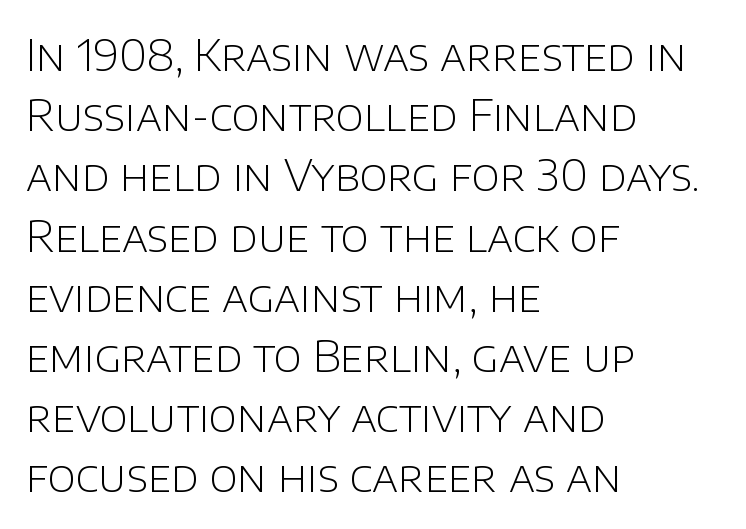
The specimen reads as upright at a glance. This rendering leaves character spacing at its baseline value. Is this a fixed-width face? No — the glyphs have proportional, varying widths. This reads as an unemphasized weight, regular at the heaviest. Where is the straight margin? On the left. Horizontal bands of white between lines are of average thickness.
